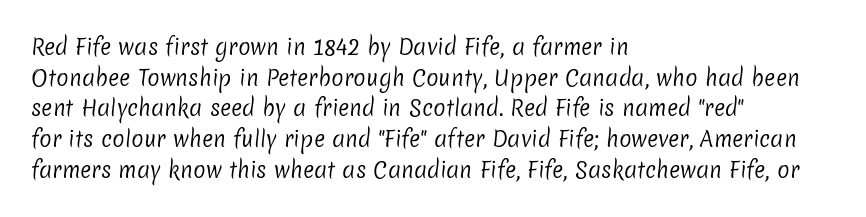
Q: Is the text bold? A: No.
Q: Is the text underlined? A: No.
Q: How is the paragraph aligned? A: Left-aligned.
Q: Is the spacing between letters normal or unusually wide? A: Normal.
Q: Is the spacing between lines tight, normal or loose? A: Normal.
